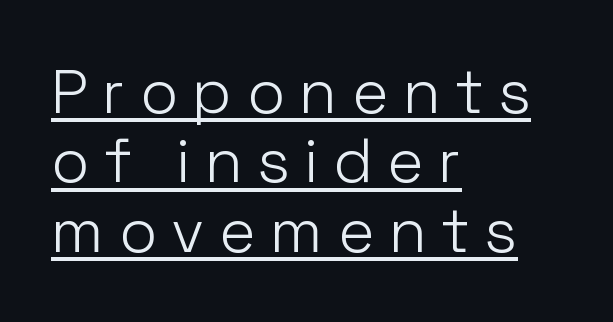
Q: Is the text bold? A: No.
Q: Is the text italic (slanted)? A: No, it is upright.
Q: Is the typeface a serif or a sans-serif typeface? A: Sans-serif.
Q: Is the text underlined? A: Yes.
Q: How is the paragraph aligned? A: Left-aligned.
Q: Is the spacing between letters normal or unusually wide? A: Unusually wide.
Q: Is the spacing between lines tight, normal or loose? A: Tight.
Q: Width (condensed, normal, or wide)? A: Normal.
Q: Stroke contrast? A: Low.
Q: x-height? A: Medium.
Q: Monospaced? A: No.
